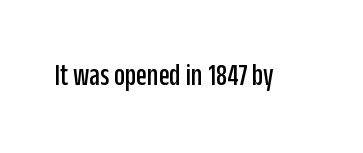
The image shows 31 px condensed sans-serif type, upright; set normal letter spacing, not underlined; low stroke contrast and a large x-height.
